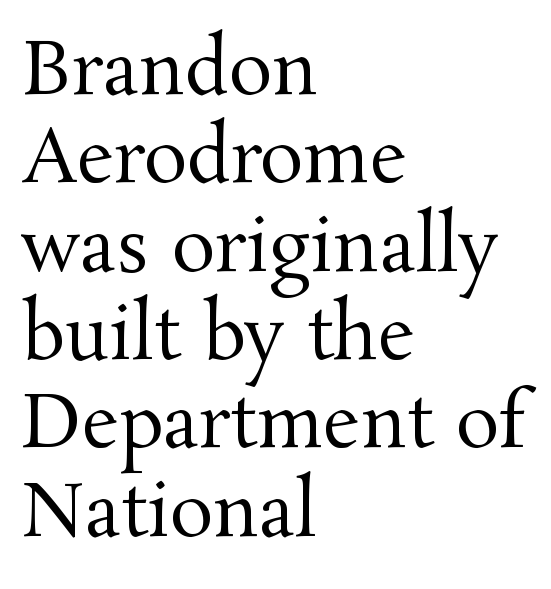
The image shows 73 px regular-weight serif type, upright; set left-aligned, line spacing 1.21x, normal letter spacing, not underlined; medium stroke contrast and a medium x-height.
